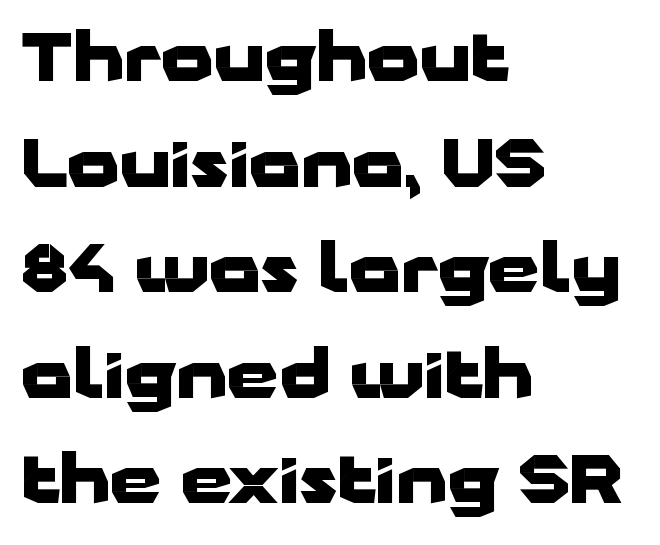
{"serif": "no", "italic": "no", "bold": "yes", "weight": "heavy", "width": "wide", "stroke_contrast": "low", "x_height": "medium", "monospaced": "no", "underline": "no", "align": "left", "line_spacing": "normal", "line_spacing_ratio": 1.6, "letter_spacing": "normal", "letter_spacing_em": 0.0, "glyph_px": 66}
